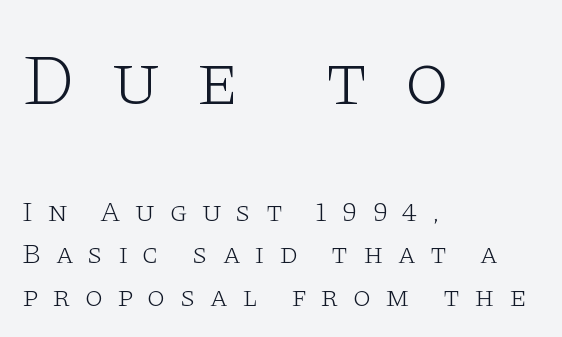
{"serif": "yes", "italic": "no", "bold": "no", "weight": "light", "width": "wide", "stroke_contrast": "low", "x_height": "large", "monospaced": "no", "underline": "no", "align": "left", "line_spacing": "normal", "line_spacing_ratio": 1.47, "letter_spacing": "wide", "letter_spacing_em": 0.49, "larger_block": "first", "size_ratio": 2.52, "glyph_px": 73}
